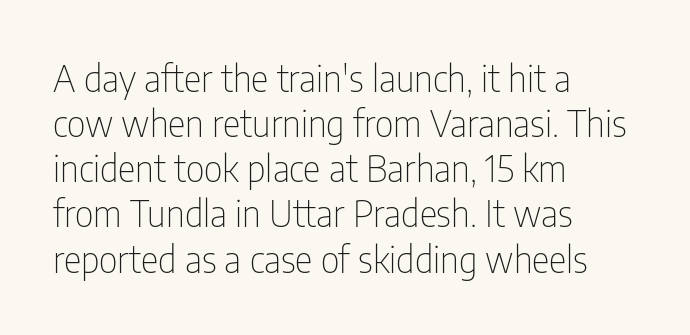
{"serif": "no", "italic": "no", "bold": "no", "weight": "thin", "width": "condensed", "stroke_contrast": "low", "x_height": "medium", "monospaced": "no", "underline": "no", "align": "left", "line_spacing_ratio": 1.22, "letter_spacing": "normal", "letter_spacing_em": 0.0, "glyph_px": 37}
